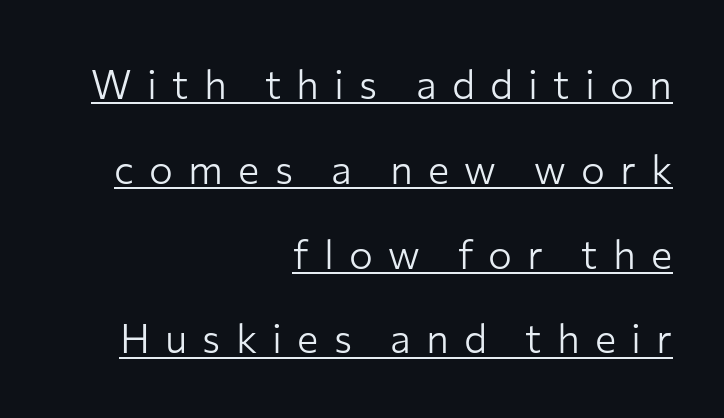
Q: Is the text bold? A: No.
Q: Is the text italic (slanted)? A: No, it is upright.
Q: Is the typeface a serif or a sans-serif typeface? A: Sans-serif.
Q: Is the text underlined? A: Yes.
Q: How is the paragraph aligned? A: Right-aligned.
Q: Is the spacing between letters normal or unusually wide? A: Unusually wide.
Q: Is the spacing between lines tight, normal or loose? A: Loose.
Q: Width (condensed, normal, or wide)? A: Normal.
Q: Stroke contrast? A: Low.
Q: x-height? A: Medium.
Q: Monospaced? A: No.
